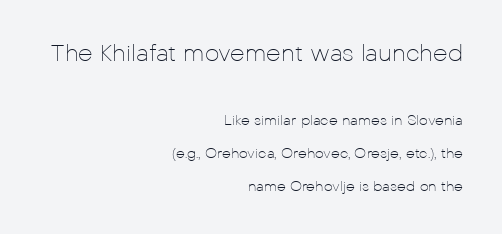
Observe the ordinary spacing: letters are neighbours, not strangers. Just letters on the line, the space beneath them empty. Compared with a typical body face, this is equally light or lighter still. These lines were composed using upright roman letters.
